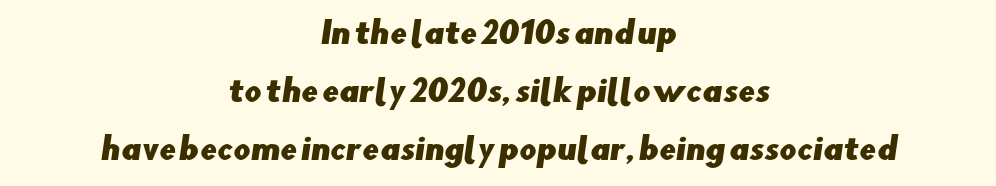
The image shows 30 px sans-serif type; set centered, loose line spacing (1.93x), normal letter spacing, not underlined; low stroke contrast and a small x-height.
